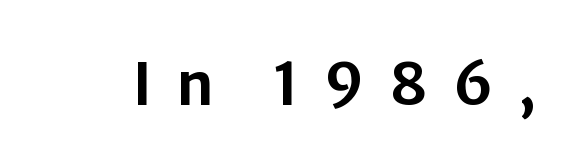
Typographically, this falls in the sans-serif category. Note the varied advance widths — an 'i' is clearly narrower than an 'm'. When letters stand straight like this, we call the style roman or upright. Here the glyphs are tracked loosely, breaking word shapes into spaced letters.
